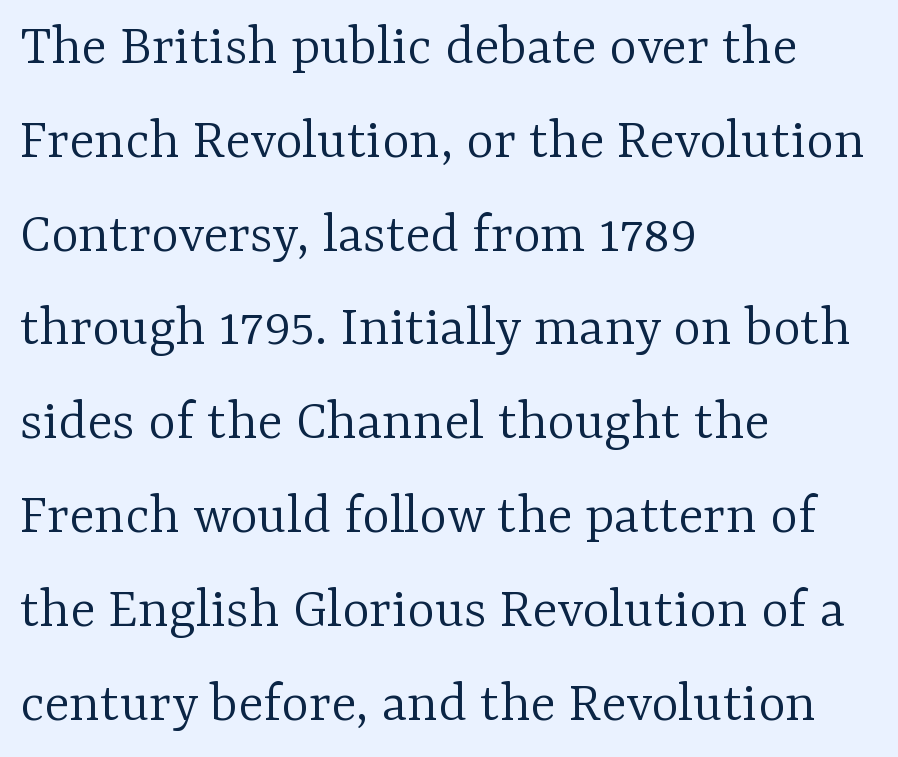
Serifs: yes, visible at the terminals of the letterforms. The space beneath each line is pristine and unruled. Is the letter spacing exaggerated? No — it looks like the ordinary default. Spacing verdict: proportional, widths tailored to each character.
